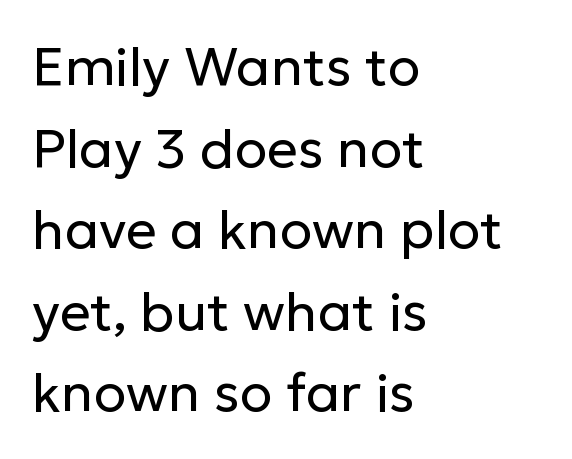
{"serif": "no", "italic": "no", "bold": "no", "weight": "regular", "width": "normal", "stroke_contrast": "low", "x_height": "medium", "monospaced": "no", "underline": "no", "align": "left", "line_spacing": "normal", "line_spacing_ratio": 1.51, "letter_spacing": "normal", "letter_spacing_em": 0.0, "glyph_px": 54}
